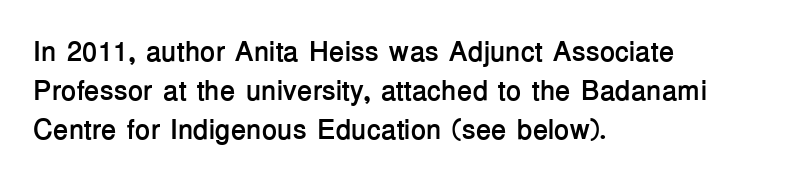
Q: Is the text bold? A: Yes.
Q: Is the text italic (slanted)? A: No, it is upright.
Q: Is the typeface a serif or a sans-serif typeface? A: Sans-serif.
Q: Is the text underlined? A: No.
Q: How is the paragraph aligned? A: Left-aligned.
Q: Is the spacing between letters normal or unusually wide? A: Normal.
Q: Is the spacing between lines tight, normal or loose? A: Normal.
Q: Width (condensed, normal, or wide)? A: Normal.
Q: Stroke contrast? A: Low.
Q: x-height? A: Medium.
Q: Monospaced? A: No.
